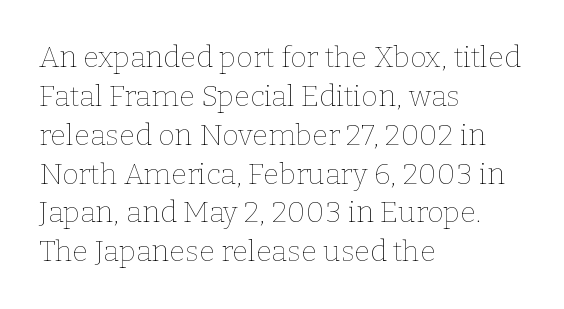
The image shows 29 px thin type, upright; set left-aligned, normal line spacing (1.34x), normal letter spacing, not underlined; low stroke contrast and a medium x-height.
